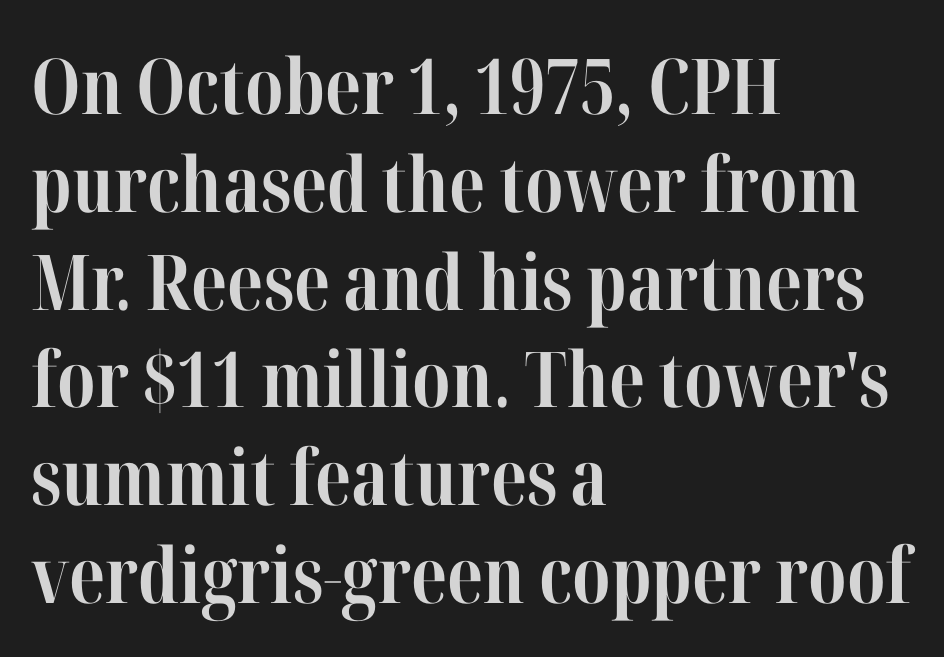
Caption: bold face, heavy strokes. This is serif lettering, the kind often seen in printed books. Default kerning and tracking; the words read as compact shapes. Summary of vertical rhythm: regular, with standard interline spacing.
